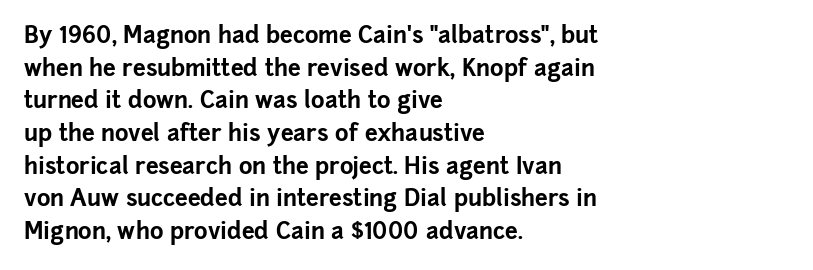
Here the glyphs are tracked normally, forming tight word shapes. One-word summary of the alignment: left. In terms of posture, this sample is upright. Notice how thick the strokes are: this is what a full bold looks like. The lines sit at an ordinary, default distance from one another.
